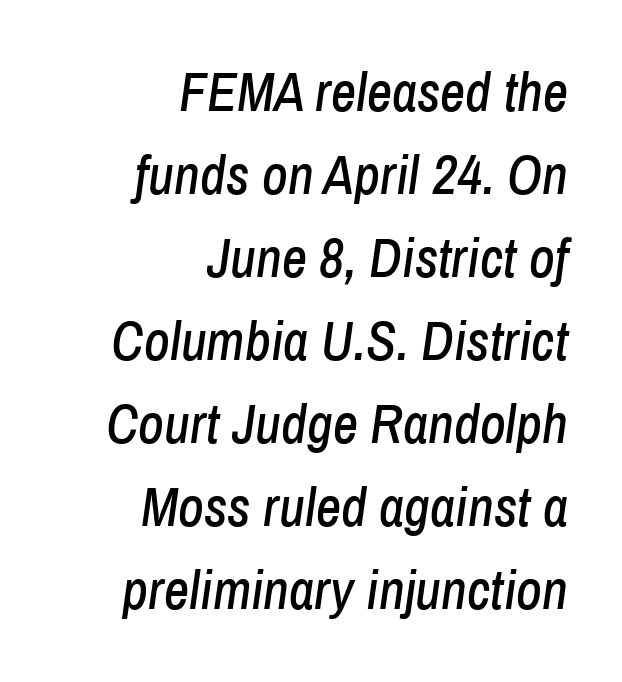
Words float on clear page, feet unadorned. Here the designer chose a conventional face with non-uniform glyph widths. Casual observation: everything's shoved over to the right. Regarding leading, the lines here are spaced in the standard way.
